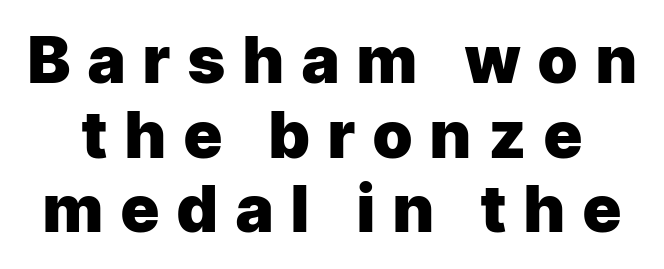
Set as a true bold cut, around the 700 mark. The type is letterspaced generously, with wide tracking. Is this a sans? Yes — the strokes have no serifs. The letters stand straight up with perfectly vertical stems. Spacing verdict: proportional, widths tailored to each character. Check the space under the baseline: it is left empty.
